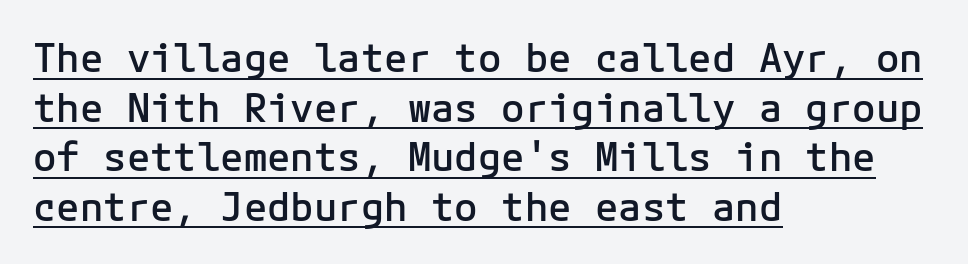
Q: Is the text bold? A: Semi-bold.
Q: Is the text italic (slanted)? A: No, it is upright.
Q: Is the typeface a serif or a sans-serif typeface? A: Sans-serif.
Q: Is the text underlined? A: Yes.
Q: How is the paragraph aligned? A: Left-aligned.
Q: Is the spacing between letters normal or unusually wide? A: Normal.
Q: Is the spacing between lines tight, normal or loose? A: Normal.
Q: Width (condensed, normal, or wide)? A: Normal.
Q: Stroke contrast? A: Low.
Q: x-height? A: Medium.
